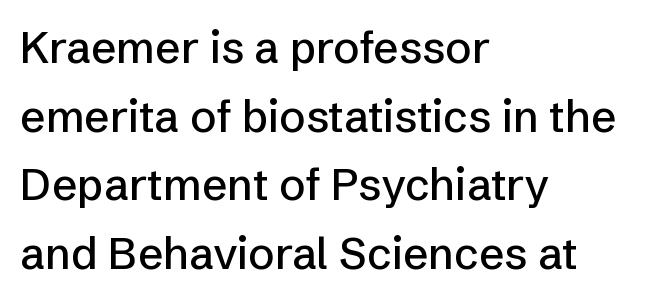
Nope, no serifs anywhere on these letters. The letters sit at their default tracking, neither squeezed nor spread. Rendered with straight, roman letterforms. The foot of each line stays bare and open.
